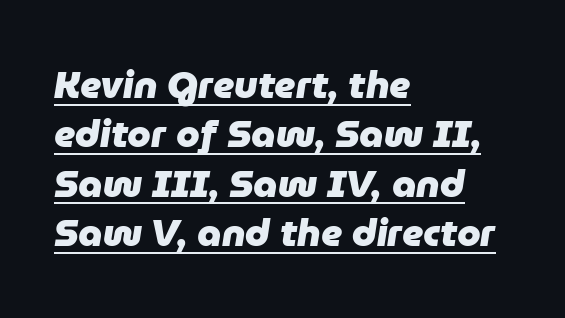
The rendering uses a moderate line-height, typical for paragraphs. Leftover space on each line is placed entirely after the last word. A typesetter would call this zero additional tracking. Compared with undecorated copy, this sample adds a rule below the words. Think of a printed novel: that variable character pitch is what you see here.
